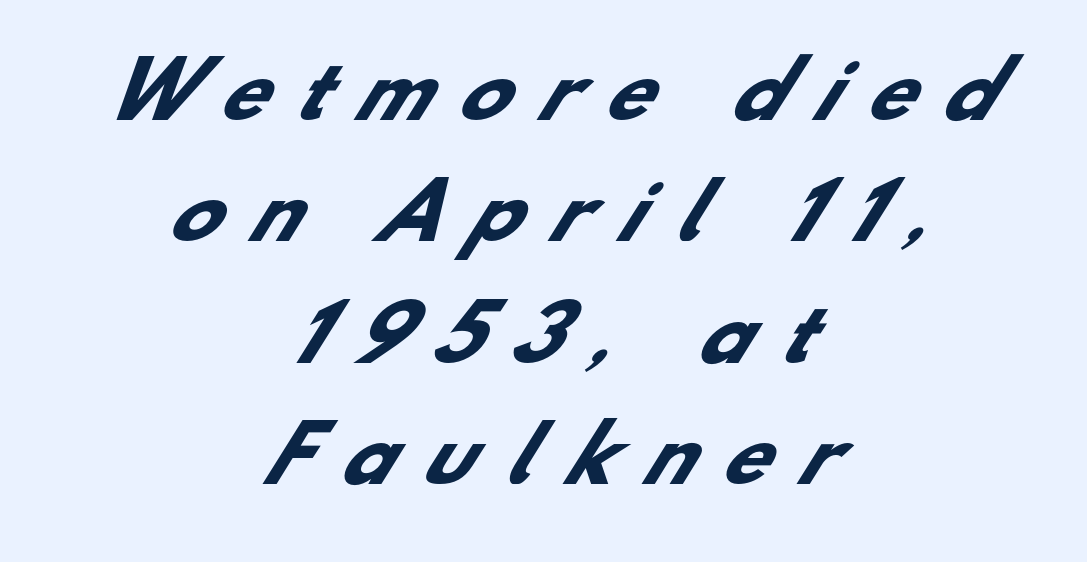
The image shows 75 px heavy sans-serif type; set centered, normal line spacing (1.62x), unusually wide letter spacing (+0.4 em), not underlined; low stroke contrast and a small x-height.
